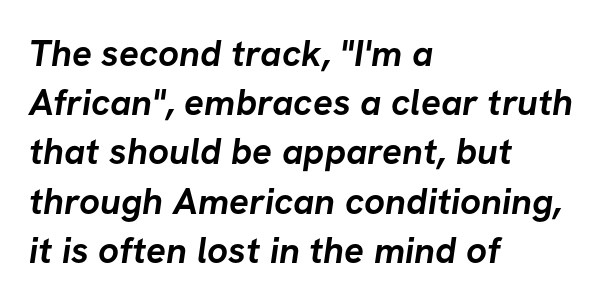
{"serif": "no", "bold": "yes", "weight": "semibold", "width": "normal", "stroke_contrast": "low", "x_height": "medium", "monospaced": "no", "underline": "no", "align": "left", "line_spacing": "normal", "line_spacing_ratio": 1.33, "letter_spacing": "normal", "letter_spacing_em": 0.0, "glyph_px": 37}
